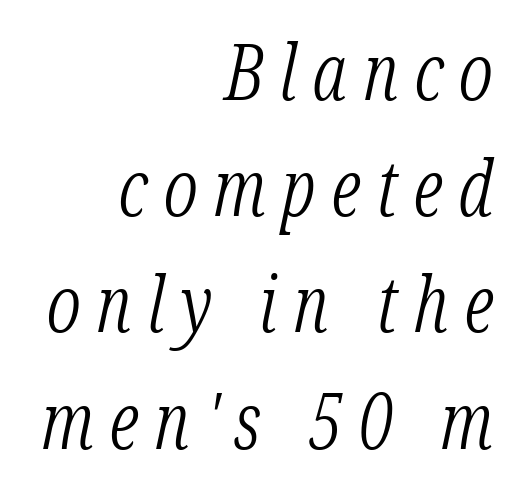
{"serif": "yes", "italic": "yes", "lean": "right", "slant_degrees": 12, "bold": "no", "weight": "light", "width": "condensed", "stroke_contrast": "low", "x_height": "medium", "monospaced": "no", "underline": "no", "align": "right", "line_spacing": "normal", "line_spacing_ratio": 1.49, "letter_spacing": "wide", "letter_spacing_em": 0.2, "glyph_px": 78}
